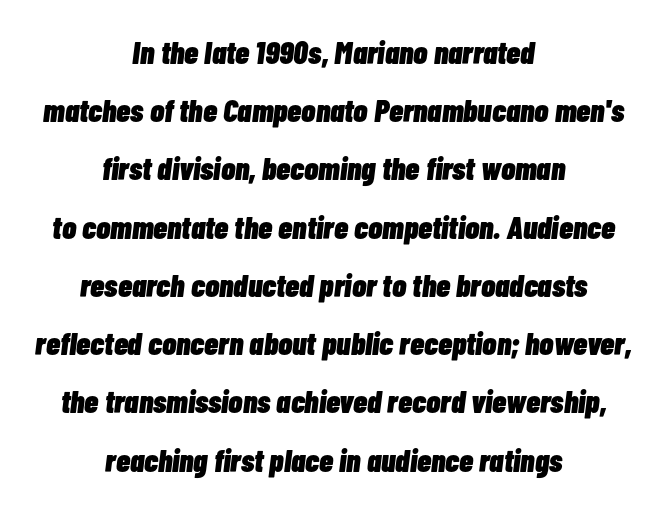
Q: Is the text bold? A: Yes.
Q: Is the text italic (slanted)? A: Yes, it leans right by about 7 degrees.
Q: Is the text underlined? A: No.
Q: How is the paragraph aligned? A: Centered.
Q: Is the spacing between letters normal or unusually wide? A: Normal.
Q: Width (condensed, normal, or wide)? A: Condensed.
Q: Stroke contrast? A: Low.
Q: x-height? A: Medium.
Q: Monospaced? A: No.
